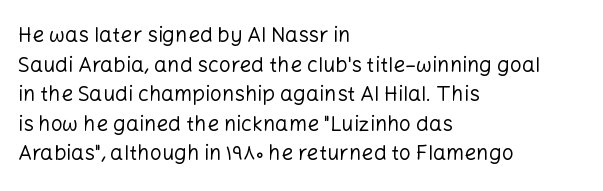
Q: Is the text bold? A: No.
Q: Is the text italic (slanted)? A: No, it is upright.
Q: Is the text underlined? A: No.
Q: How is the paragraph aligned? A: Left-aligned.
Q: Is the spacing between letters normal or unusually wide? A: Normal.
Q: Is the spacing between lines tight, normal or loose? A: Normal.
